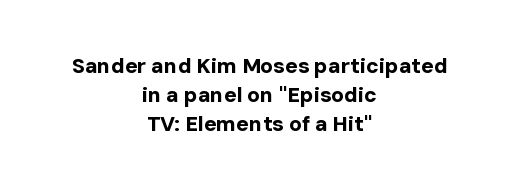
The image shows 21 px bold type, upright; set centered, normal line spacing (1.38x), normal letter spacing, not underlined.
